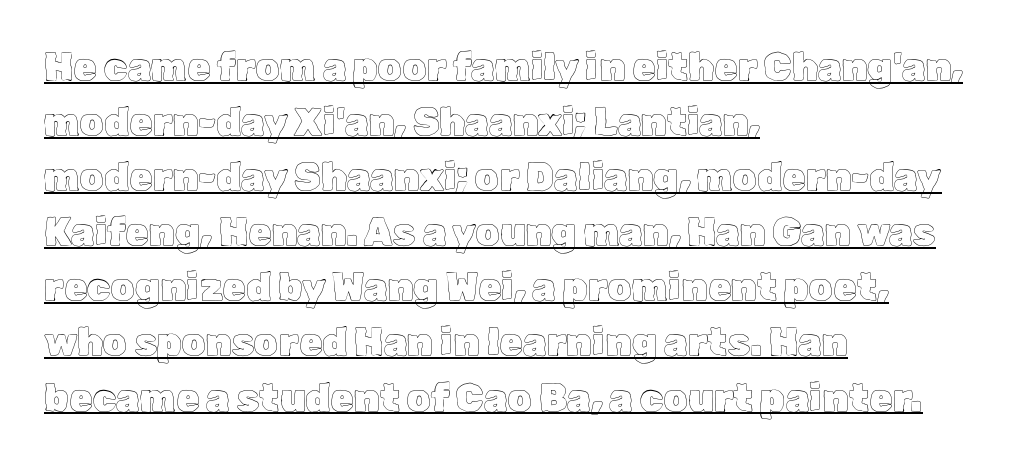
Q: Is the text italic (slanted)? A: No, it is upright.
Q: Is the text underlined? A: Yes.
Q: How is the paragraph aligned? A: Left-aligned.
Q: Is the spacing between letters normal or unusually wide? A: Normal.
Q: Is the spacing between lines tight, normal or loose? A: Normal.
Q: Width (condensed, normal, or wide)? A: Normal.
Q: x-height? A: Medium.
Q: Monospaced? A: No.
